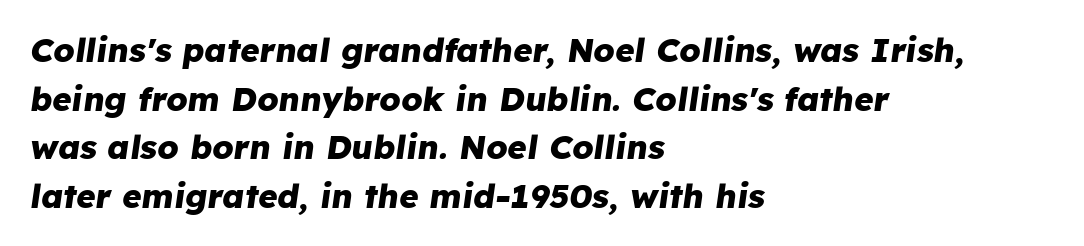
Compared with an ordinary text face, these strokes are far heavier — a full bold. The line texture is even and compact thanks to regular tracking. Normally led — the rows are evenly, conventionally spaced. Slanted lettering throughout.
